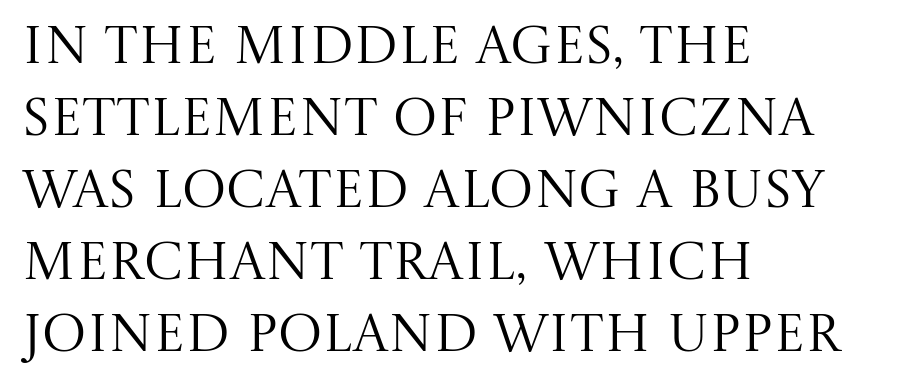
Q: Is the text bold? A: No.
Q: Is the text italic (slanted)? A: No, it is upright.
Q: Is the typeface a serif or a sans-serif typeface? A: Serif.
Q: Is the text underlined? A: No.
Q: How is the paragraph aligned? A: Left-aligned.
Q: Is the spacing between letters normal or unusually wide? A: Normal.
Q: Is the spacing between lines tight, normal or loose? A: Normal.
Q: Width (condensed, normal, or wide)? A: Normal.
Q: Stroke contrast? A: Medium.
Q: x-height? A: Large.
Q: Monospaced? A: No.
